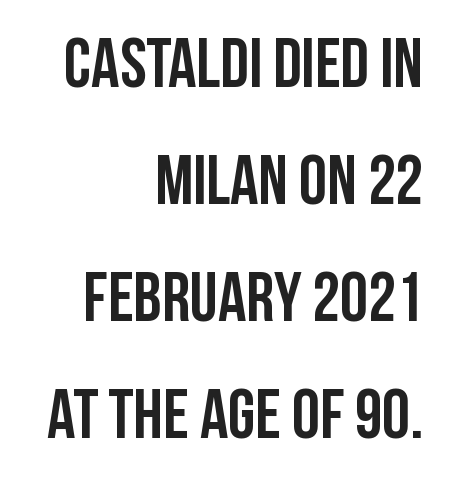
Q: Is the text bold? A: Yes.
Q: Is the text italic (slanted)? A: No, it is upright.
Q: Is the typeface a serif or a sans-serif typeface? A: Sans-serif.
Q: Is the text underlined? A: No.
Q: How is the paragraph aligned? A: Right-aligned.
Q: Is the spacing between letters normal or unusually wide? A: Normal.
Q: Is the spacing between lines tight, normal or loose? A: Normal.
Q: Width (condensed, normal, or wide)? A: Condensed.
Q: Stroke contrast? A: Low.
Q: x-height? A: Large.
Q: Monospaced? A: No.
